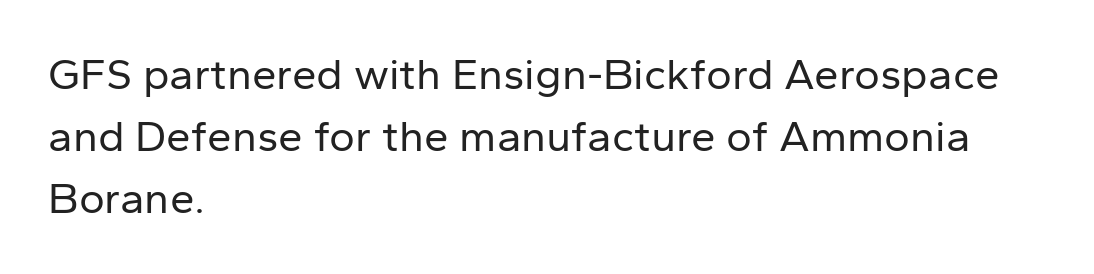
The image shows 44 px regular-weight sans-serif type, upright; set left-aligned, normal line spacing (1.41x), normal letter spacing, not underlined; low stroke contrast and a medium x-height.
